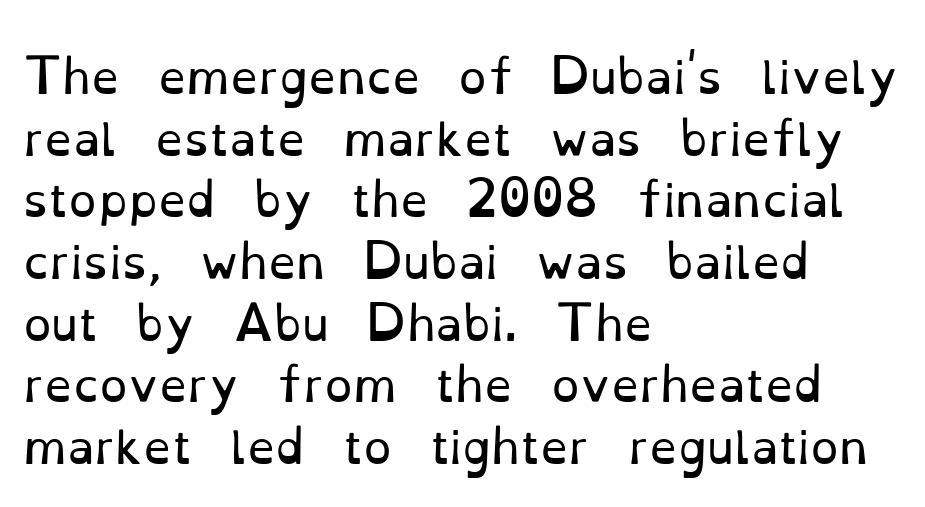
The image shows 45 px regular-weight serif type, upright; set left-aligned, normal line spacing (1.37x), normal letter spacing, not underlined; low stroke contrast and a small x-height.
